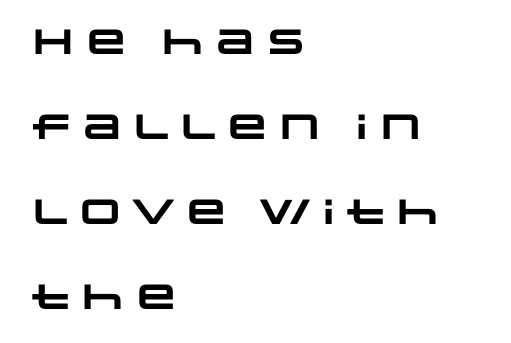
Does the leading feel generous? Absolutely, it's lavish. The letters advance in unequal steps, a hallmark of proportional type. The glyphs in this specimen are sans serif. The space beneath each line is pristine and unruled. The passage shown has conventional tracking throughout.
